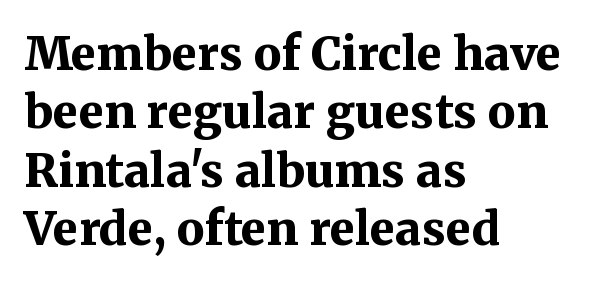
{"serif": "yes", "italic": "no", "bold": "yes", "weight": "bold", "width": "normal", "stroke_contrast": "medium", "x_height": "medium", "monospaced": "no", "underline": "no", "align": "left", "line_spacing": "normal", "line_spacing_ratio": 1.27, "letter_spacing": "normal", "letter_spacing_em": 0.0, "glyph_px": 46}
